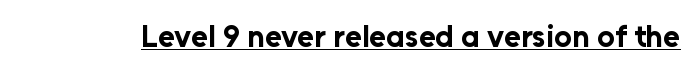
The image shows 31 px bold sans-serif type, upright; set normal letter spacing, underlined; low stroke contrast and a medium x-height.
